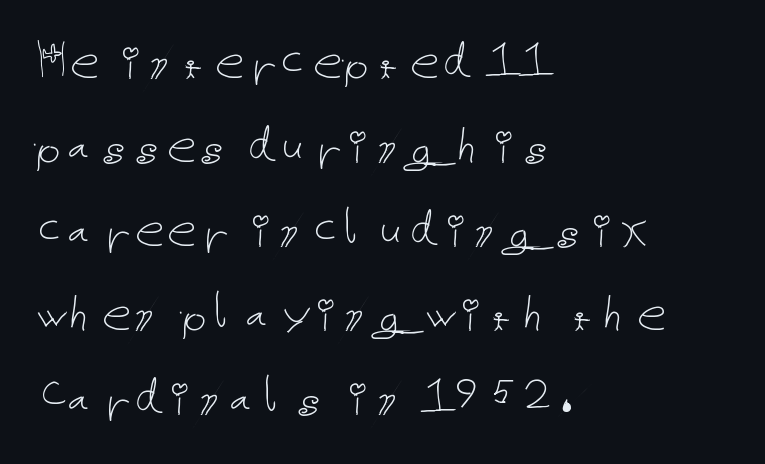
Q: Is the text bold? A: No.
Q: Is the text italic (slanted)? A: No, it is upright.
Q: Is the text underlined? A: No.
Q: How is the paragraph aligned? A: Left-aligned.
Q: Is the spacing between letters normal or unusually wide? A: Normal.
Q: Is the spacing between lines tight, normal or loose? A: Normal.
Q: Width (condensed, normal, or wide)? A: Normal.
Q: Stroke contrast? A: Low.
Q: x-height? A: Medium.
